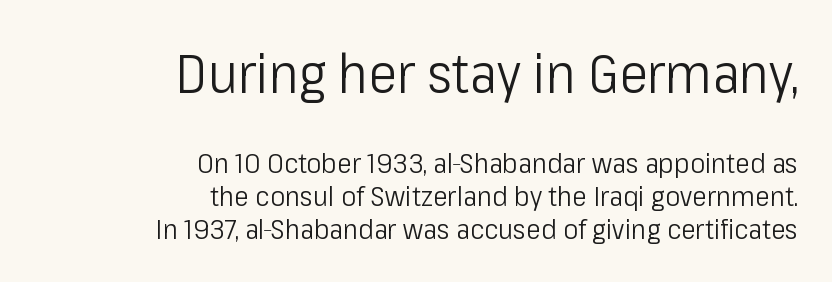
{"serif": "no", "italic": "no", "bold": "no", "weight": "light", "width": "condensed", "stroke_contrast": "low", "x_height": "medium", "monospaced": "no", "underline": "no", "align": "right", "line_spacing_ratio": 1.18, "letter_spacing": "normal", "letter_spacing_em": 0.0, "larger_block": "first", "size_ratio": 1.96, "glyph_px": 55}
